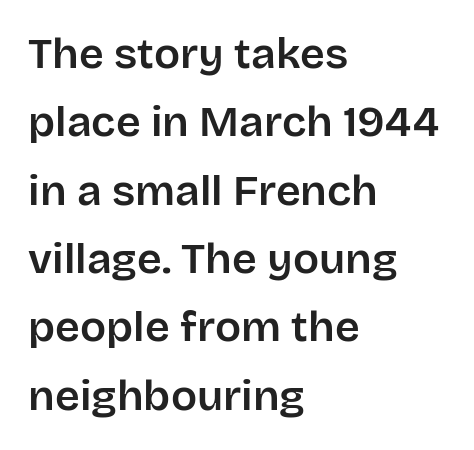
{"serif": "no", "italic": "no", "width": "normal", "stroke_contrast": "low", "x_height": "large", "monospaced": "no", "underline": "no", "align": "left", "line_spacing": "normal", "line_spacing_ratio": 1.59, "letter_spacing": "normal", "letter_spacing_em": 0.0, "glyph_px": 43}
